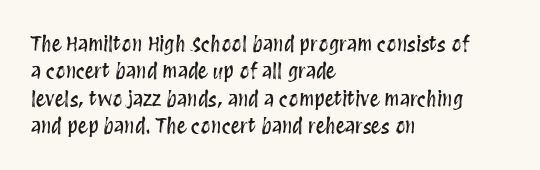
The specimen omits any rule beneath the text block's lines. The face used here is rendered with its standard letterfit. Posture: straight, roman, zero tilt. A student would call this left alignment; a typographer would say flush left, rag right. If you measured baseline to baseline, you'd find a middling distance.
